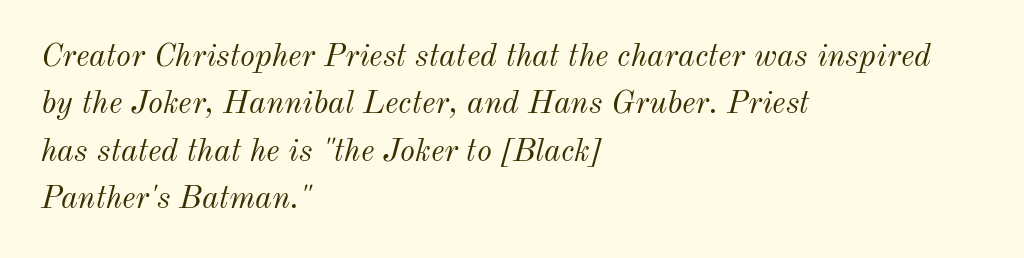
These lines were composed using italics. The horizontal fit of the characters is conventional and even. No letter is thick-stroked: the sample isn't bold. This block has exactly the height ordinary leading produces.
